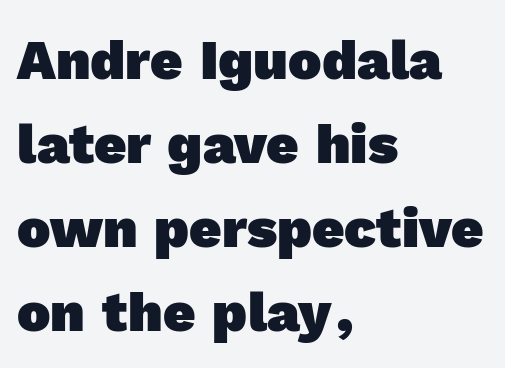
The image shows 56 px heavy sans-serif type; set left-aligned, normal line spacing (1.5x), normal letter spacing, not underlined; a medium x-height.
